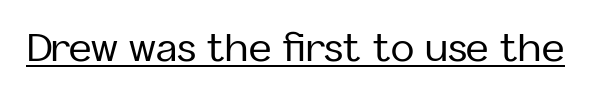
{"serif": "no", "italic": "no", "width": "normal", "stroke_contrast": "low", "x_height": "medium", "monospaced": "no", "underline": "yes", "letter_spacing": "normal", "letter_spacing_em": 0.0, "glyph_px": 39}
